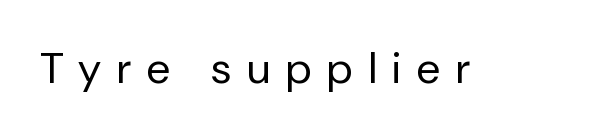
{"serif": "no", "italic": "no", "bold": "no", "weight": "regular", "width": "normal", "stroke_contrast": "low", "x_height": "medium", "monospaced": "no", "underline": "no", "letter_spacing": "wide", "letter_spacing_em": 0.37, "glyph_px": 43}
